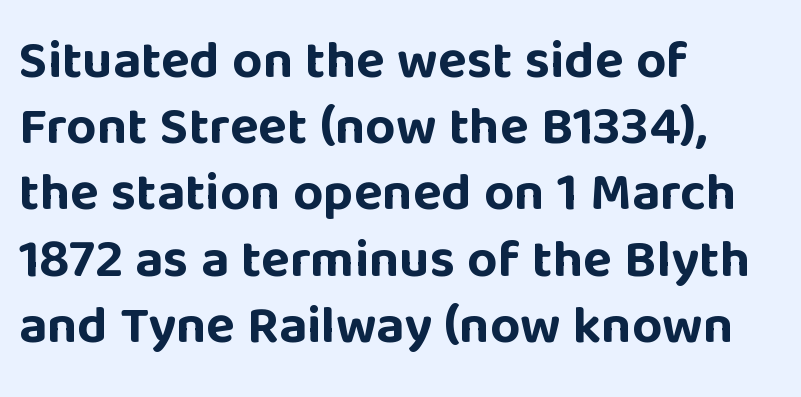
{"serif": "no", "italic": "no", "bold": "yes", "weight": "bold", "width": "normal", "stroke_contrast": "low", "x_height": "large", "monospaced": "no", "underline": "no", "align": "left", "line_spacing": "normal", "line_spacing_ratio": 1.25, "letter_spacing": "normal", "letter_spacing_em": 0.0, "glyph_px": 53}
